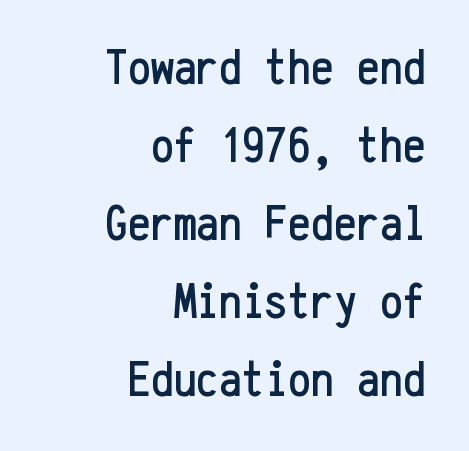
{"serif": "no", "italic": "no", "width": "condensed", "stroke_contrast": "low", "x_height": "medium", "monospaced": "yes", "underline": "no", "align": "right", "line_spacing": "normal", "line_spacing_ratio": 1.53, "letter_spacing": "normal", "letter_spacing_em": 0.0, "glyph_px": 51}
